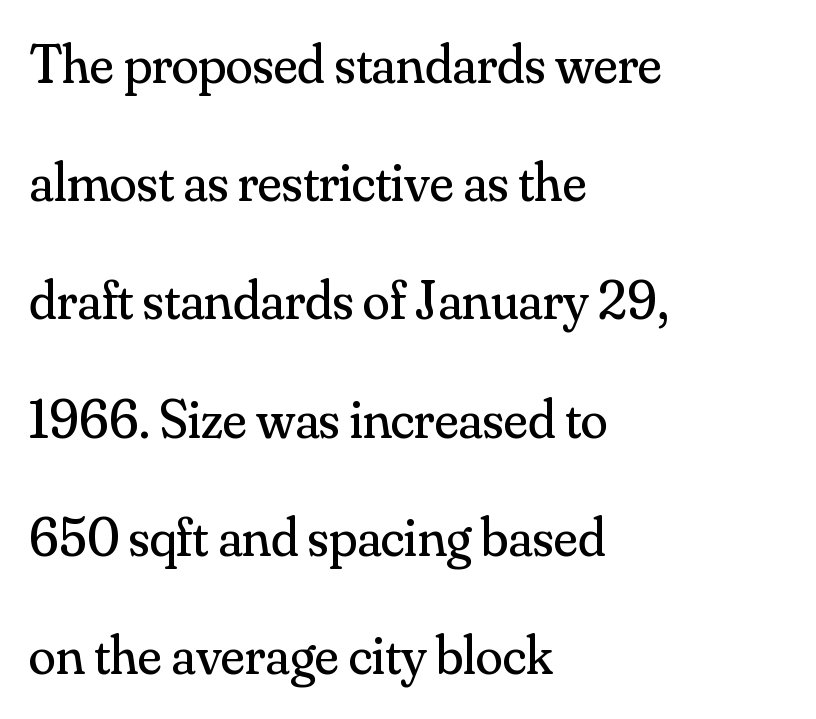
{"serif": "yes", "italic": "no", "bold": "no", "weight": "regular", "width": "normal", "stroke_contrast": "medium", "x_height": "small", "monospaced": "no", "underline": "no", "align": "left", "line_spacing": "loose", "line_spacing_ratio": 2.15, "letter_spacing": "normal", "letter_spacing_em": 0.0, "glyph_px": 55}
